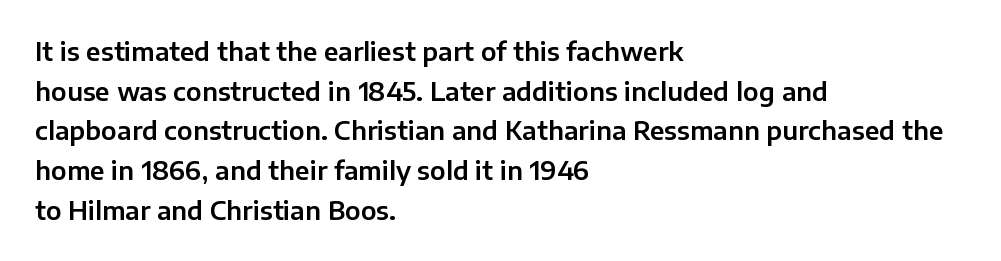
The image shows 25 px text type, upright; set left-aligned, normal line spacing (1.59x), normal letter spacing, not underlined.
